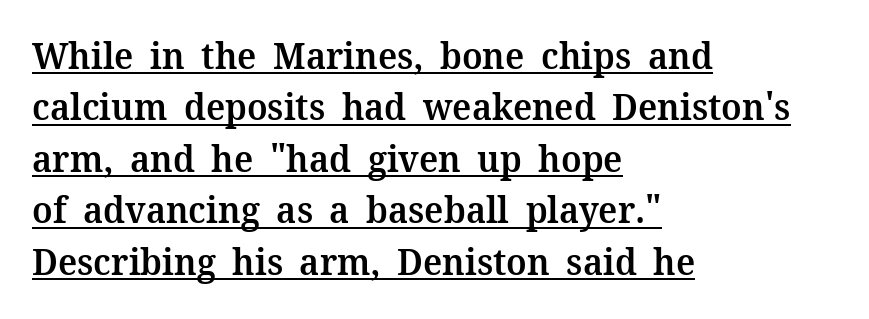
The image shows 37 px semibold serif type, upright; set left-aligned, normal line spacing (1.39x), normal letter spacing, underlined; medium stroke contrast and a medium x-height.
